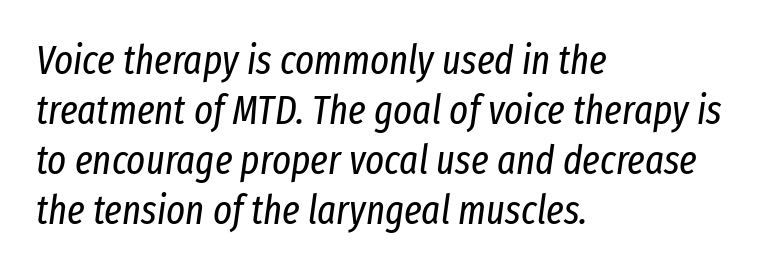
The image shows 40 px regular-weight, condensed type, italic (leaning right); set left-aligned, normal line spacing (1.25x), normal letter spacing, not underlined; low stroke contrast and a medium x-height.
